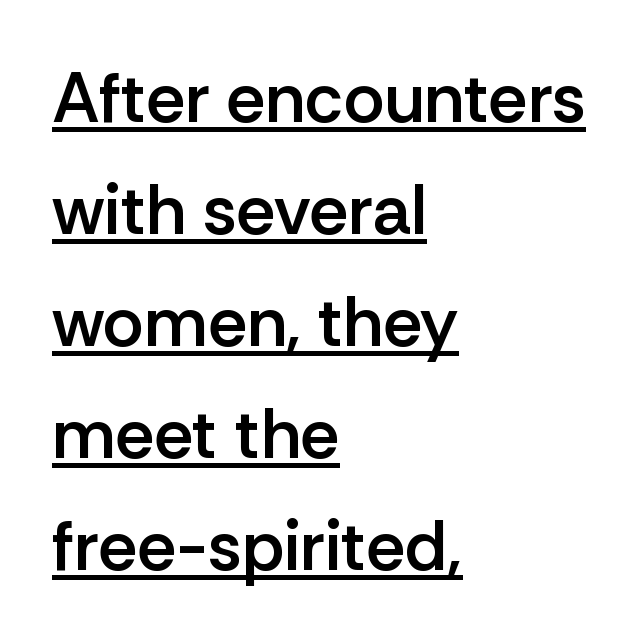
{"serif": "no", "italic": "no", "bold": "semi", "weight": "semibold", "width": "normal", "stroke_contrast": "low", "x_height": "medium", "monospaced": "no", "underline": "yes", "align": "left", "line_spacing": "normal", "line_spacing_ratio": 1.6, "letter_spacing": "normal", "letter_spacing_em": 0.0, "glyph_px": 70}
